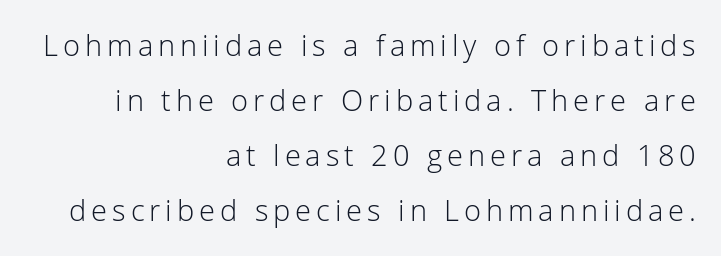
Q: Is the text bold? A: No.
Q: Is the text italic (slanted)? A: No, it is upright.
Q: Is the typeface a serif or a sans-serif typeface? A: Sans-serif.
Q: Is the text underlined? A: No.
Q: How is the paragraph aligned? A: Right-aligned.
Q: Is the spacing between lines tight, normal or loose? A: Loose.
Q: Width (condensed, normal, or wide)? A: Normal.
Q: Stroke contrast? A: Low.
Q: x-height? A: Medium.
Q: Monospaced? A: No.
